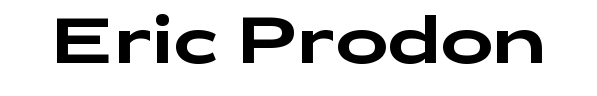
The image shows 63 px wide sans-serif type, upright; set normal letter spacing, not underlined; low stroke contrast and a medium x-height.
